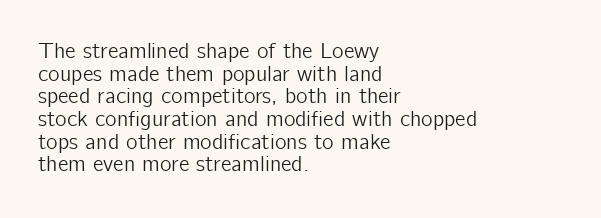
Horizontally, the lines are justified to the leading edge only. Here the glyphs are tracked normally, forming tight word shapes. Horizontal bands of white between lines are thin slivers. It's the straight-up-and-down kind of type.
